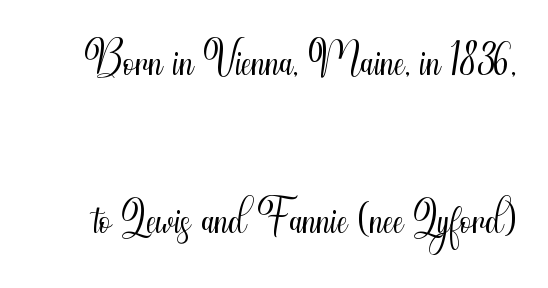
{"serif": "no", "bold": "no", "weight": "light", "width": "condensed", "stroke_contrast": "medium", "x_height": "small", "monospaced": "no", "underline": "no", "line_spacing": "loose", "line_spacing_ratio": 2.43, "letter_spacing": "normal", "letter_spacing_em": 0.0, "glyph_px": 65}
